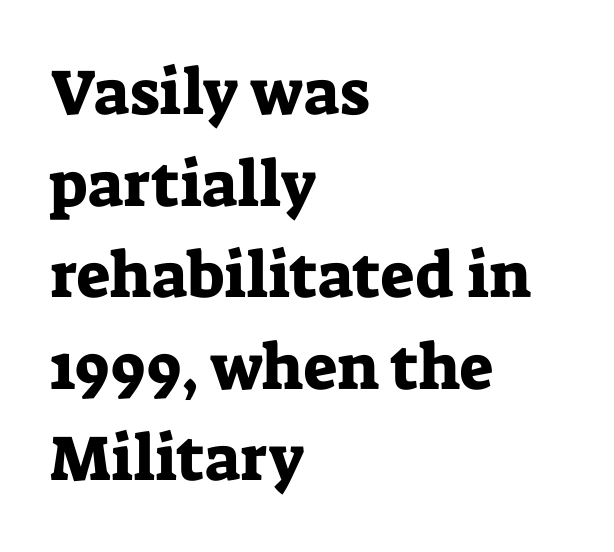
The image shows 64 px serif type, upright; set left-aligned, normal line spacing (1.43x), normal letter spacing, not underlined; low stroke contrast and a medium x-height.
